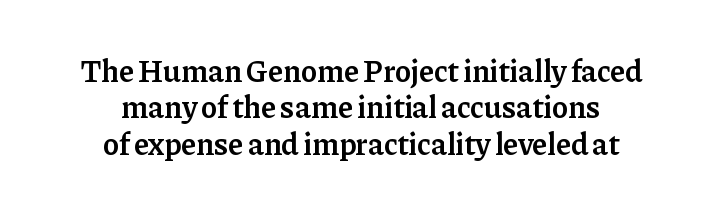
{"serif": "yes", "italic": "no", "bold": "semi", "weight": "semibold", "width": "normal", "stroke_contrast": "low", "x_height": "medium", "monospaced": "no", "underline": "no", "align": "center", "line_spacing_ratio": 1.17, "letter_spacing": "normal", "letter_spacing_em": 0.0, "glyph_px": 31}
